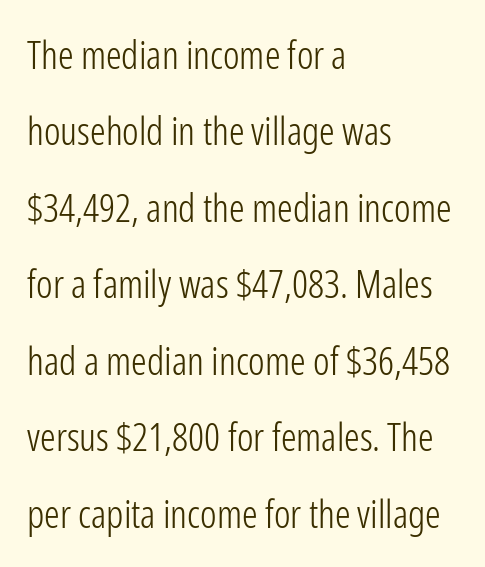
{"serif": "no", "italic": "no", "bold": "no", "weight": "light", "width": "condensed", "stroke_contrast": "low", "x_height": "medium", "monospaced": "no", "underline": "no", "align": "left", "line_spacing": "loose", "line_spacing_ratio": 1.96, "letter_spacing": "normal", "letter_spacing_em": 0.0, "glyph_px": 39}
